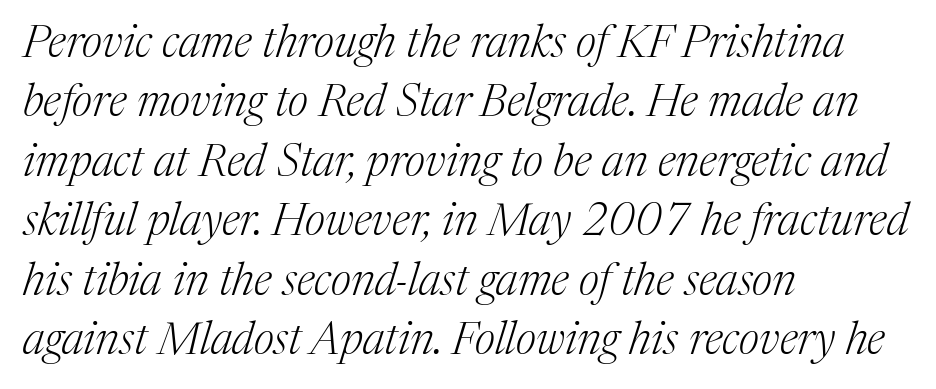
The rendering shows small feet on the letterforms — a serif design. The face used here is proportionally spaced, like ordinary book or web type. One-word summary of the alignment: left. Descenders are the only things crossing below the line. These glyphs show unthickened strokes, regular width or finer. The space between consecutive lines is moderate.
